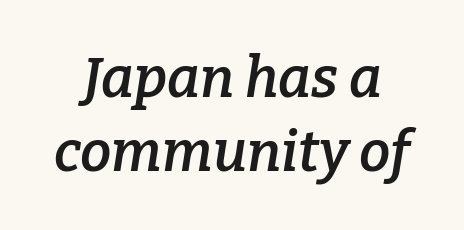
The image shows 56 px semibold serif type, italic (leaning right); set normal line spacing (1.32x), normal letter spacing, not underlined; low stroke contrast and a medium x-height.
